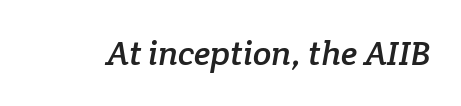
The image shows 34 px serif type; set normal letter spacing, not underlined; low stroke contrast and a medium x-height.
